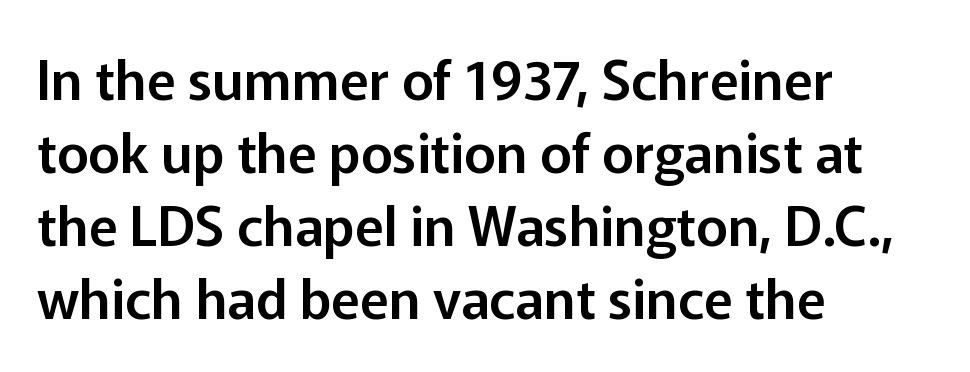
The image shows 54 px sans-serif type, upright; set left-aligned, normal line spacing (1.35x), normal letter spacing, not underlined; low stroke contrast and a medium x-height.
